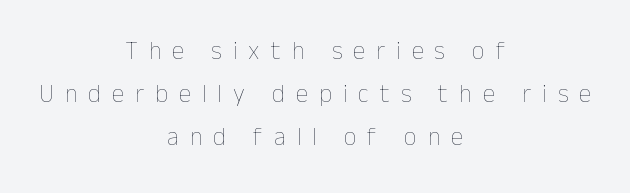
The image shows 25 px text type, upright; set centered, line spacing 1.72x, unusually wide letter spacing (+0.44 em), not underlined.
